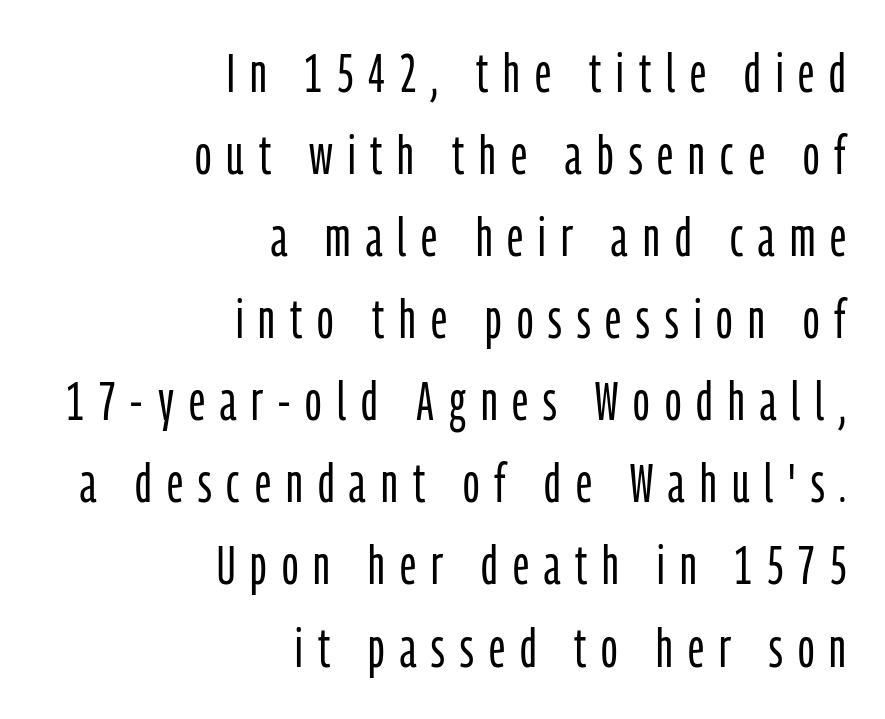
Compared with a flush-left layout, this one pins lines to the opposite, right side. Rendered with straight, roman letterforms. Nope, no serifs anywhere on these letters. Proportional: the letters do not fall into vertical columns. Characters follow at a spacing far wider than the type designer built in.
